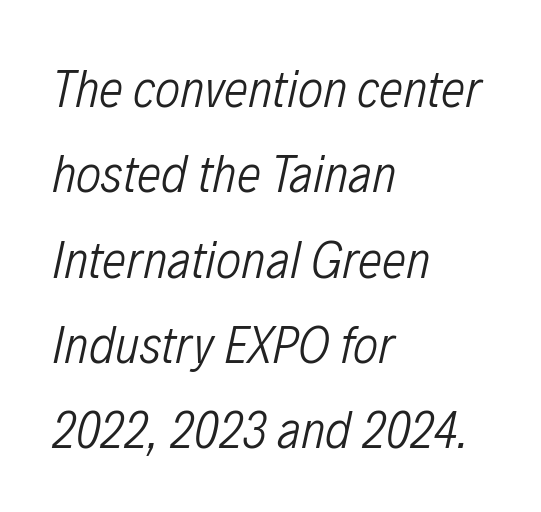
The image shows 54 px light, condensed type, italic (leaning right); set left-aligned, normal line spacing (1.58x), normal letter spacing, not underlined; low stroke contrast and a medium x-height.
